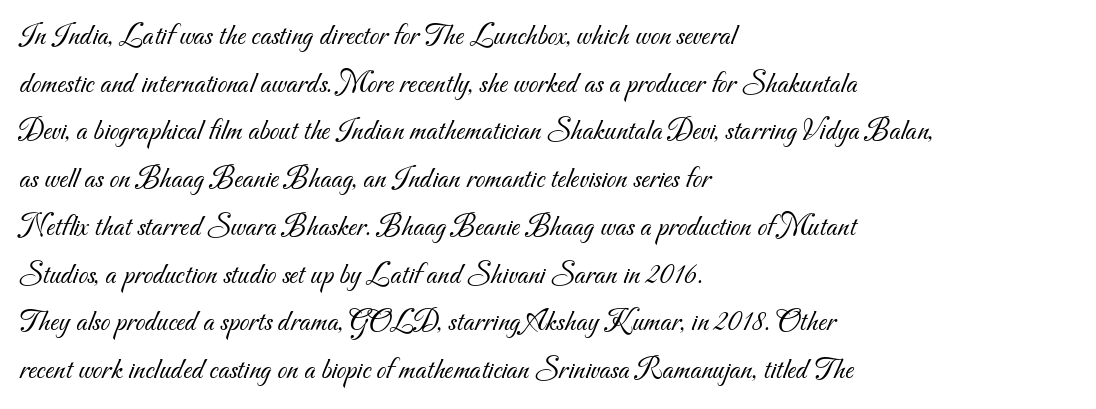
The image shows 31 px light sans-serif type; set left-aligned, normal line spacing (1.54x), normal letter spacing, not underlined; medium stroke contrast and a small x-height.
